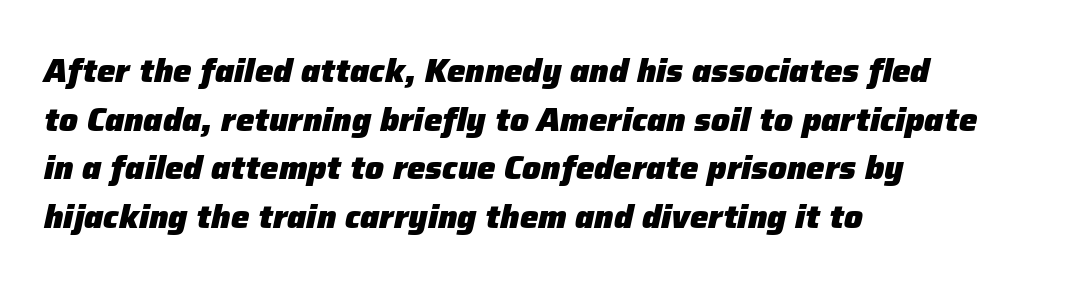
The image shows 33 px heavy type, italic (leaning right); set left-aligned, normal line spacing (1.47x), normal letter spacing, not underlined; low stroke contrast and a medium x-height.
